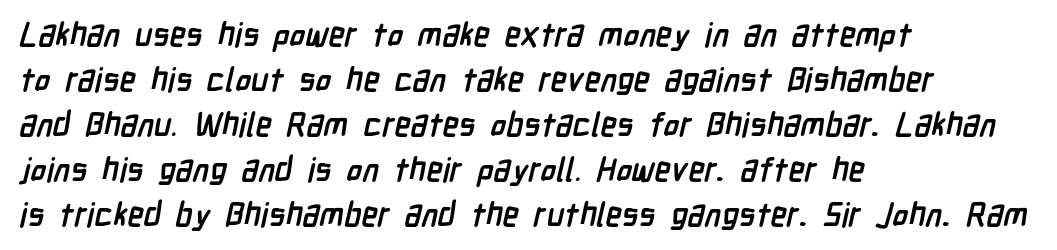
Q: Is the text bold? A: Yes.
Q: Is the typeface a serif or a sans-serif typeface? A: Sans-serif.
Q: Is the text underlined? A: No.
Q: How is the paragraph aligned? A: Left-aligned.
Q: Is the spacing between letters normal or unusually wide? A: Normal.
Q: Is the spacing between lines tight, normal or loose? A: Normal.
Q: Width (condensed, normal, or wide)? A: Condensed.
Q: Stroke contrast? A: Low.
Q: x-height? A: Medium.
Q: Monospaced? A: No.
